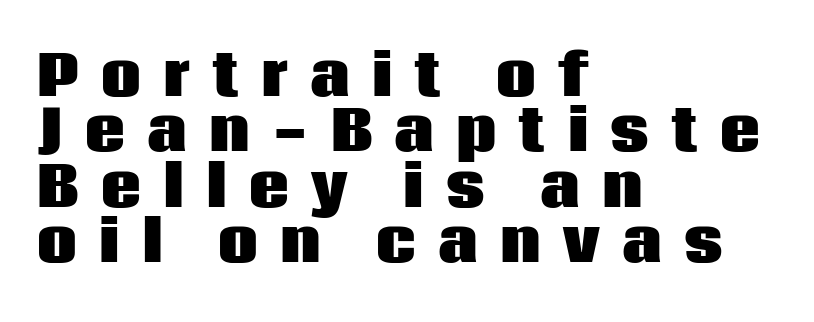
The image shows 56 px heavy sans-serif type, upright; set left-aligned, tight line spacing (0.99x), unusually wide letter spacing (+0.4 em), not underlined; low stroke contrast and a large x-height.
